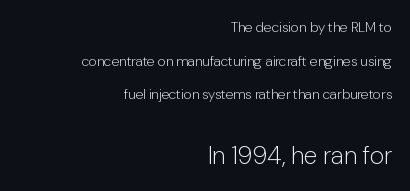
Q: Is the text bold? A: No.
Q: Is the text italic (slanted)? A: No, it is upright.
Q: Is the text underlined? A: No.
Q: How is the paragraph aligned? A: Right-aligned.
Q: Is the spacing between letters normal or unusually wide? A: Normal.
Q: Is the spacing between lines tight, normal or loose? A: Loose.
Q: Which block of text is set in a larger size, the first (top) or the second (bottom)? A: The second (bottom) one.
